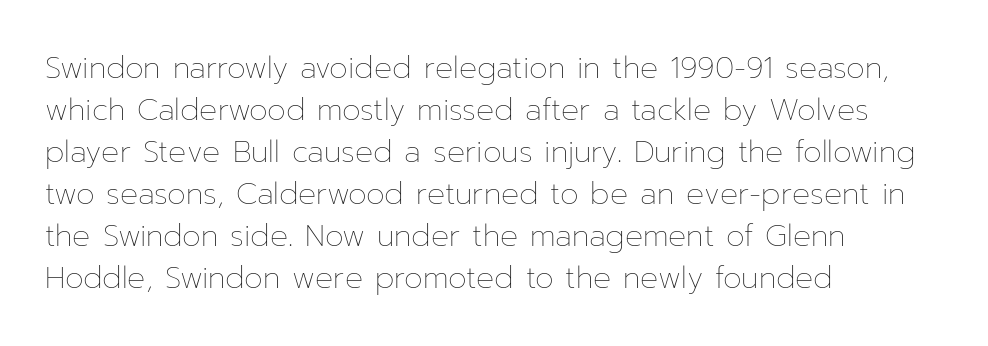
{"italic": "no", "bold": "no", "weight": "thin", "width": "normal", "stroke_contrast": "low", "x_height": "medium", "monospaced": "no", "underline": "no", "align": "left", "line_spacing": "normal", "line_spacing_ratio": 1.4, "letter_spacing": "normal", "letter_spacing_em": 0.0, "glyph_px": 30}
